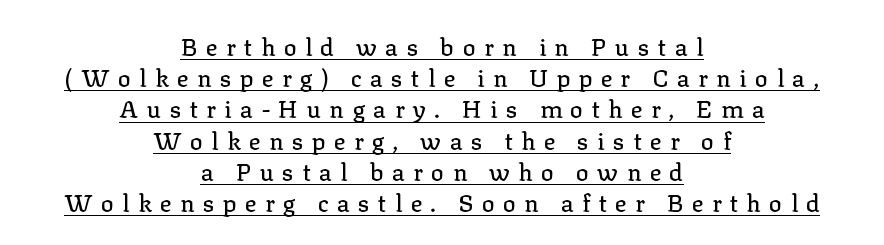
The image shows 24 px text type, upright; set centered, normal line spacing (1.3x), unusually wide letter spacing (+0.35 em), underlined.
